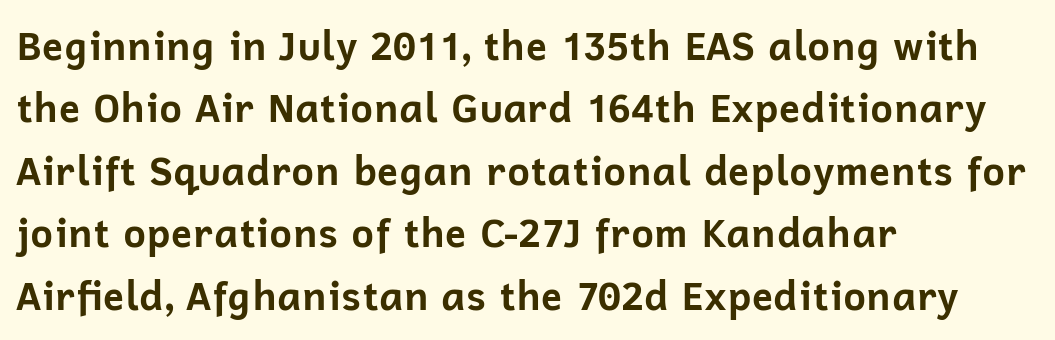
{"serif": "no", "italic": "no", "bold": "yes", "weight": "bold", "width": "normal", "stroke_contrast": "low", "x_height": "medium", "monospaced": "no", "underline": "no", "align": "left", "line_spacing": "normal", "line_spacing_ratio": 1.6, "letter_spacing": "normal", "letter_spacing_em": 0.0, "glyph_px": 39}
